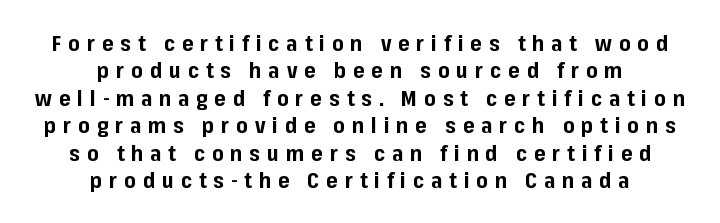
{"italic": "no", "bold": "yes", "underline": "no", "align": "center", "line_spacing": "normal", "line_spacing_ratio": 1.25, "letter_spacing": "wide", "letter_spacing_em": 0.31, "glyph_px": 22}
